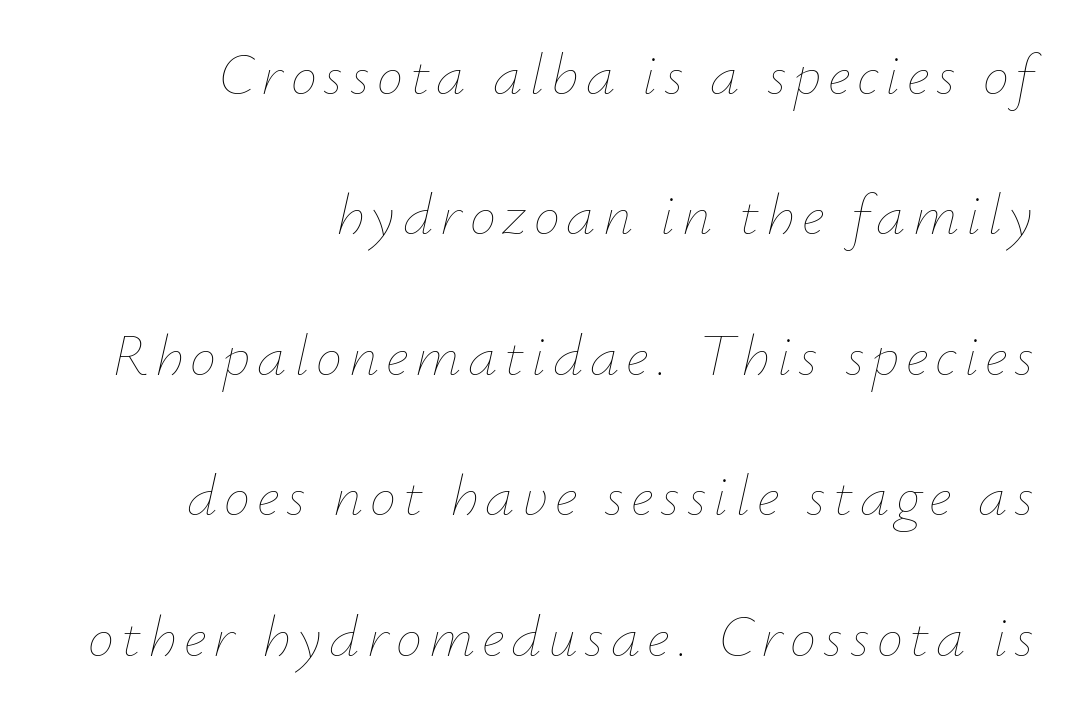
Q: Is the text bold? A: No.
Q: Is the text italic (slanted)? A: Yes, it leans right by about 12 degrees.
Q: Is the text underlined? A: No.
Q: How is the paragraph aligned? A: Right-aligned.
Q: Is the spacing between lines tight, normal or loose? A: Loose.
Q: Width (condensed, normal, or wide)? A: Normal.
Q: Stroke contrast? A: Low.
Q: x-height? A: Small.
Q: Monospaced? A: No.
